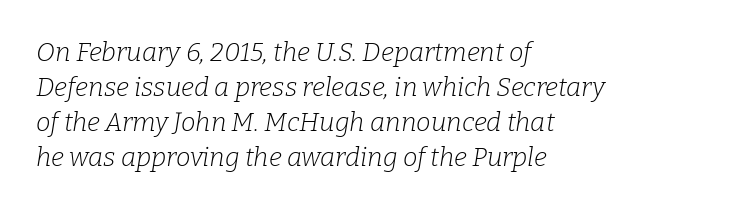
Short note: letters normally spaced. Line beginnings align vertically; line endings do not. Weight class: somewhere from thin through regular. If you drew a line through each stem, it would be angled. The foot of each line stays bare and open.
